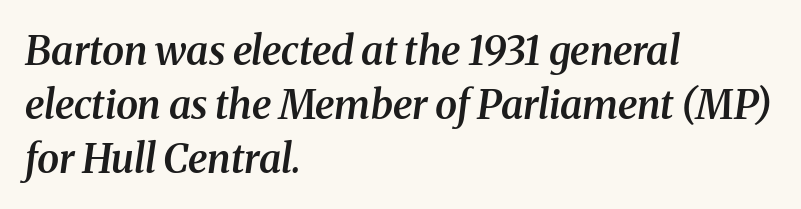
Q: Is the text bold? A: Semi-bold.
Q: Is the text italic (slanted)? A: Yes, it leans right by about 8 degrees.
Q: Is the typeface a serif or a sans-serif typeface? A: Serif.
Q: Is the text underlined? A: No.
Q: How is the paragraph aligned? A: Left-aligned.
Q: Is the spacing between letters normal or unusually wide? A: Normal.
Q: Is the spacing between lines tight, normal or loose? A: Normal.
Q: Width (condensed, normal, or wide)? A: Normal.
Q: Stroke contrast? A: Medium.
Q: x-height? A: Medium.
Q: Monospaced? A: No.
